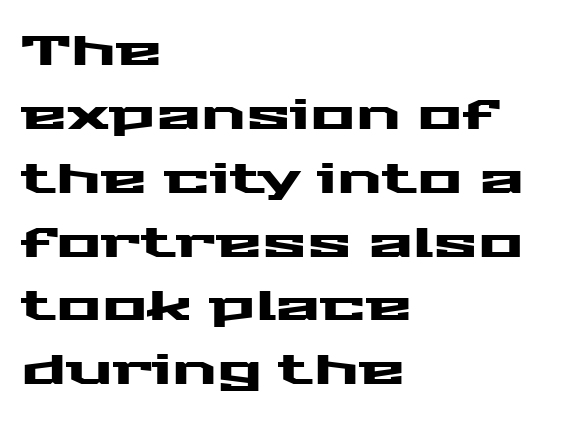
The image shows 42 px wide sans-serif type, upright; set left-aligned, normal line spacing (1.52x), normal letter spacing, not underlined; medium stroke contrast and a medium x-height.
